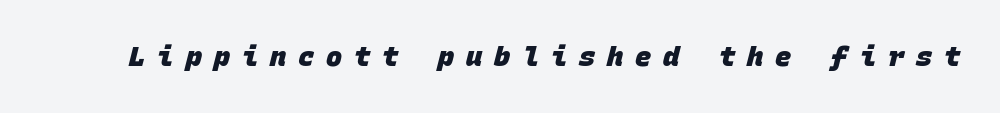
This sample uses expanded letter spacing, leaving extra air between glyphs. No word sits above an underline. The font is running at its bold setting.
